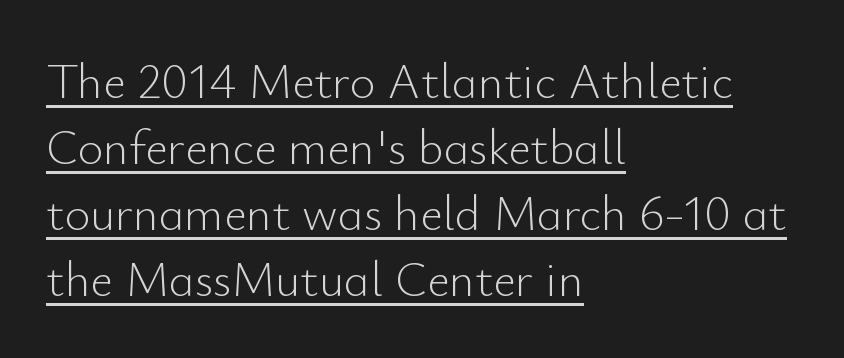
{"serif": "no", "italic": "no", "bold": "no", "weight": "light", "width": "normal", "stroke_contrast": "low", "x_height": "small", "monospaced": "no", "underline": "yes", "align": "left", "line_spacing": "normal", "line_spacing_ratio": 1.35, "letter_spacing": "normal", "letter_spacing_em": 0.0, "glyph_px": 49}
